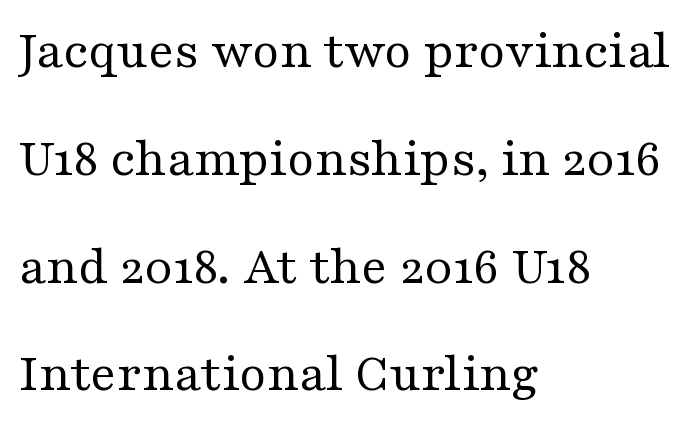
{"serif": "yes", "italic": "no", "bold": "no", "weight": "regular", "width": "wide", "stroke_contrast": "medium", "x_height": "medium", "monospaced": "no", "underline": "no", "align": "left", "line_spacing": "loose", "line_spacing_ratio": 1.96, "letter_spacing": "normal", "letter_spacing_em": 0.0, "glyph_px": 55}
